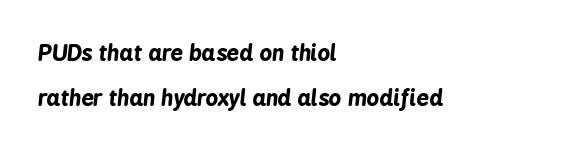
Q: Is the text bold? A: Yes.
Q: Is the text italic (slanted)? A: Yes, it leans right by about 6 degrees.
Q: Is the text underlined? A: No.
Q: How is the paragraph aligned? A: Left-aligned.
Q: Is the spacing between letters normal or unusually wide? A: Normal.
Q: Is the spacing between lines tight, normal or loose? A: Loose.
